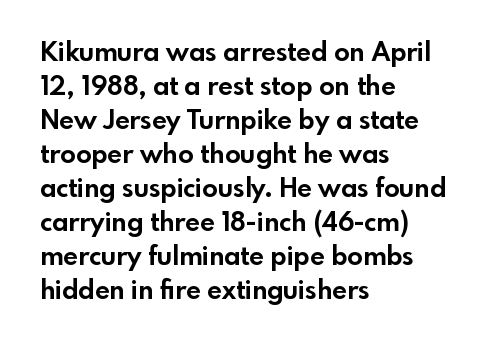
Typeset ragged right — the left edge is the straight one. Words float on clear page, feet unadorned. Vertically, the passage feels balanced, rows spaced as you'd expect. This sample uses plain, unmodified letter spacing. Summary of weight: heavy, a full bold. Characters remain perfectly vertical along every line.
